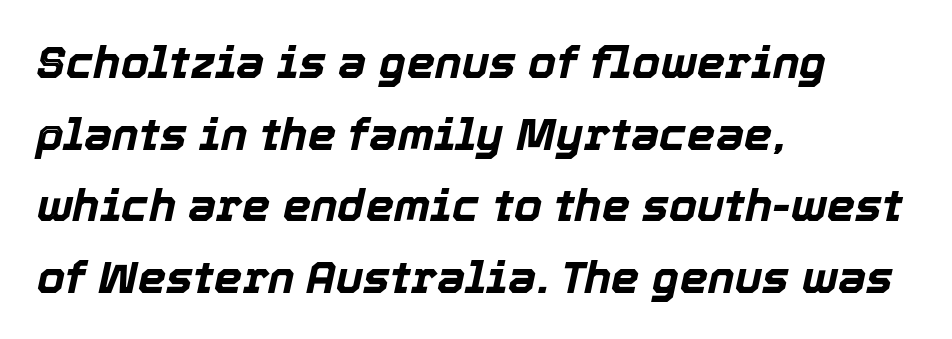
The image shows 45 px bold type, italic (leaning right); set left-aligned, normal line spacing (1.59x), normal letter spacing, not underlined; a medium x-height.
